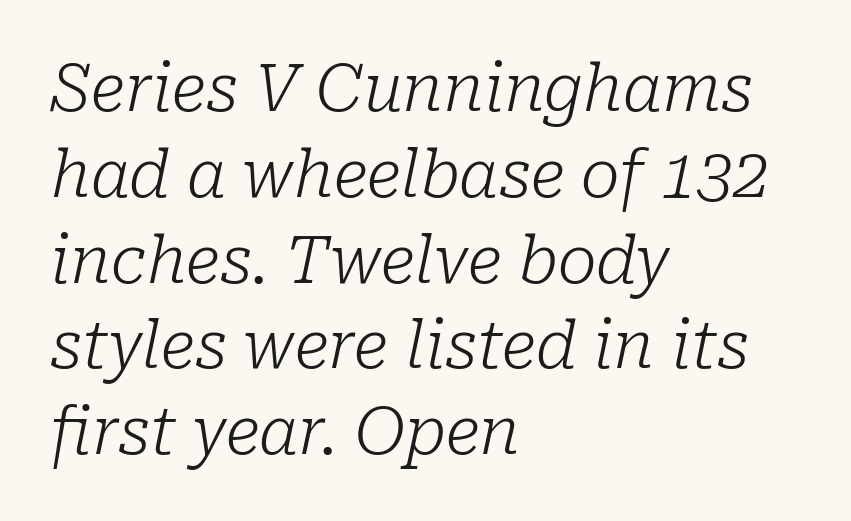
Serifs: yes, visible at the terminals of the letterforms. Reading down the block, your eye returns to a fixed left position each line. The weight would be labelled regular, book, light, or lighter still. If you measured baseline to baseline, you'd find a middling distance. You could not count columns in this text — the font is proportionally spaced.
